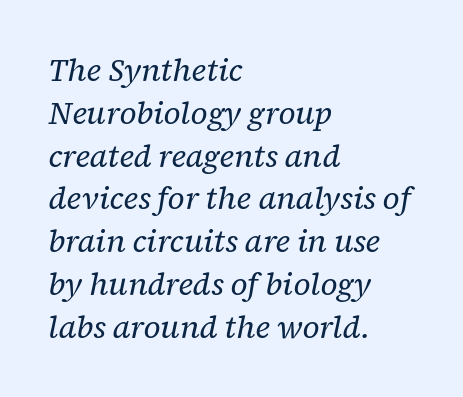
{"serif": "yes", "italic": "yes", "lean": "right", "slant_degrees": 12, "bold": "no", "weight": "regular", "width": "normal", "stroke_contrast": "low", "x_height": "medium", "monospaced": "no", "underline": "no", "align": "left", "line_spacing": "normal", "line_spacing_ratio": 1.38, "letter_spacing": "normal", "letter_spacing_em": 0.0, "glyph_px": 31}
